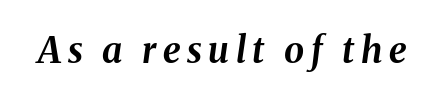
Slant detected: the letters are inclined. This sample has the flowing, uneven cadence of proportional lettering. Descenders hang freely into open space. Chunky letters — that's bold for sure.
